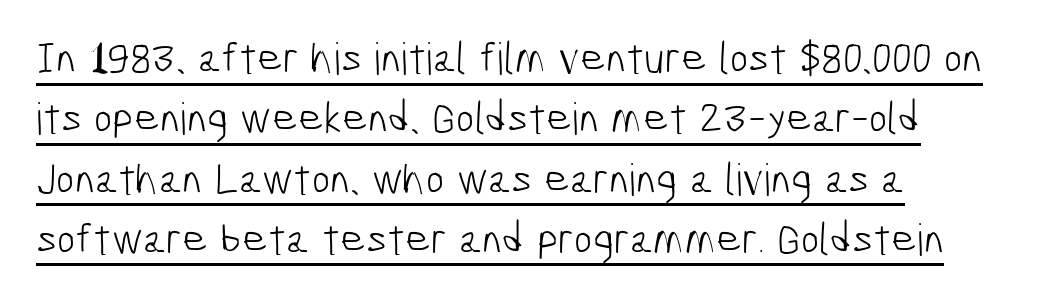
{"serif": "no", "bold": "no", "weight": "light", "width": "condensed", "stroke_contrast": "low", "x_height": "medium", "monospaced": "no", "underline": "yes", "align": "left", "line_spacing": "normal", "line_spacing_ratio": 1.37, "letter_spacing": "normal", "letter_spacing_em": 0.0, "glyph_px": 44}
